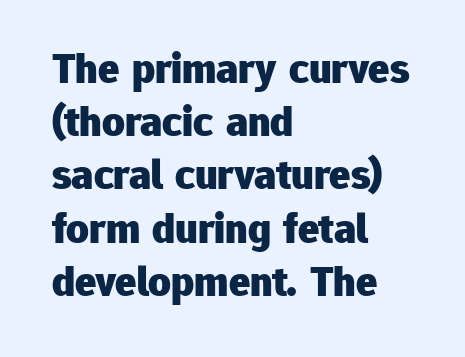
The lettering holds an erect, upright posture throughout. Tracking value appears to be zero — textbook default spacing. Descenders hang freely into open space. The passage shown is typeset with a sans-serif family.
